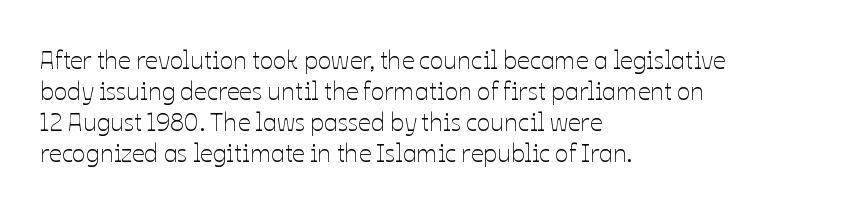
The image shows 25 px text type, upright; set left-aligned, line spacing 1.24x, normal letter spacing, not underlined.
